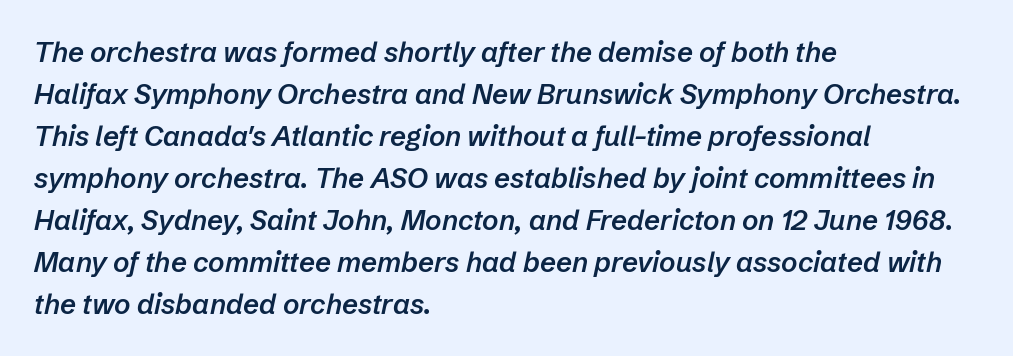
Q: Is the text bold? A: Semi-bold.
Q: Is the text italic (slanted)? A: Yes, it leans right by about 12 degrees.
Q: Is the text underlined? A: No.
Q: How is the paragraph aligned? A: Left-aligned.
Q: Is the spacing between letters normal or unusually wide? A: Normal.
Q: Is the spacing between lines tight, normal or loose? A: Normal.
Q: Width (condensed, normal, or wide)? A: Normal.
Q: Stroke contrast? A: Low.
Q: x-height? A: Medium.
Q: Monospaced? A: No.
